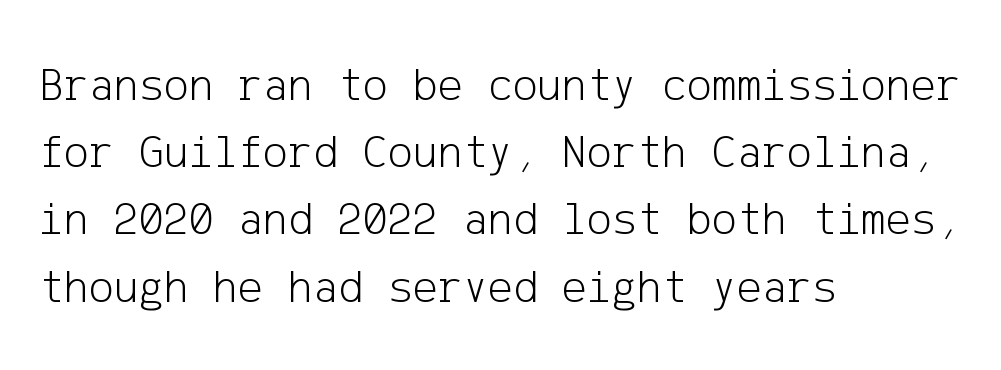
Q: Is the text bold? A: No.
Q: Is the text italic (slanted)? A: No, it is upright.
Q: Is the typeface a serif or a sans-serif typeface? A: Sans-serif.
Q: Is the text underlined? A: No.
Q: How is the paragraph aligned? A: Left-aligned.
Q: Is the spacing between letters normal or unusually wide? A: Normal.
Q: Is the spacing between lines tight, normal or loose? A: Normal.
Q: Width (condensed, normal, or wide)? A: Normal.
Q: Stroke contrast? A: Low.
Q: x-height? A: Medium.
